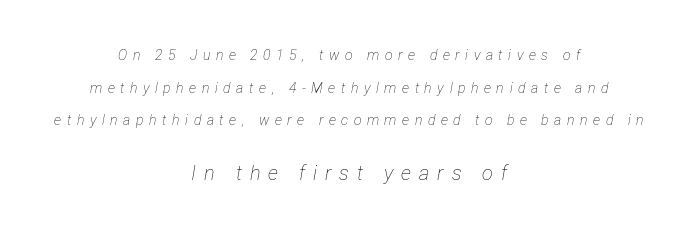
Q: Is the text bold? A: No.
Q: Is the text italic (slanted)? A: Yes, it leans right by about 12 degrees.
Q: Is the text underlined? A: No.
Q: How is the paragraph aligned? A: Centered.
Q: Is the spacing between letters normal or unusually wide? A: Unusually wide.
Q: Is the spacing between lines tight, normal or loose? A: Loose.
Q: Which block of text is set in a larger size, the first (top) or the second (bottom)? A: The second (bottom) one.
